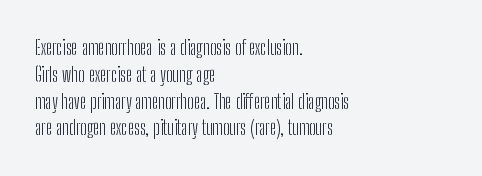
Unlike italic type, these characters show no tilt at all. Honestly, there is no underline to notice here at all. The ragged edge is on the right, which tells us the setting is flush left. Tracking here is standard; glyphs follow each other at the usual distance.
